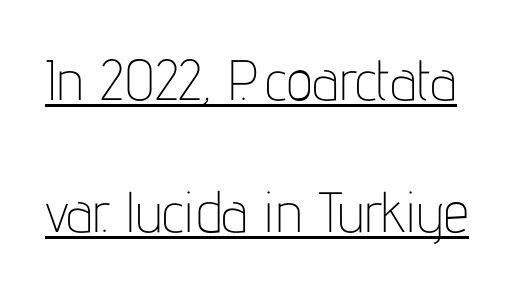
Q: Is the text bold? A: No.
Q: Is the text italic (slanted)? A: No, it is upright.
Q: Is the typeface a serif or a sans-serif typeface? A: Sans-serif.
Q: Is the text underlined? A: Yes.
Q: Is the spacing between letters normal or unusually wide? A: Normal.
Q: Is the spacing between lines tight, normal or loose? A: Loose.
Q: Width (condensed, normal, or wide)? A: Condensed.
Q: Stroke contrast? A: Low.
Q: x-height? A: Medium.
Q: Monospaced? A: No.
